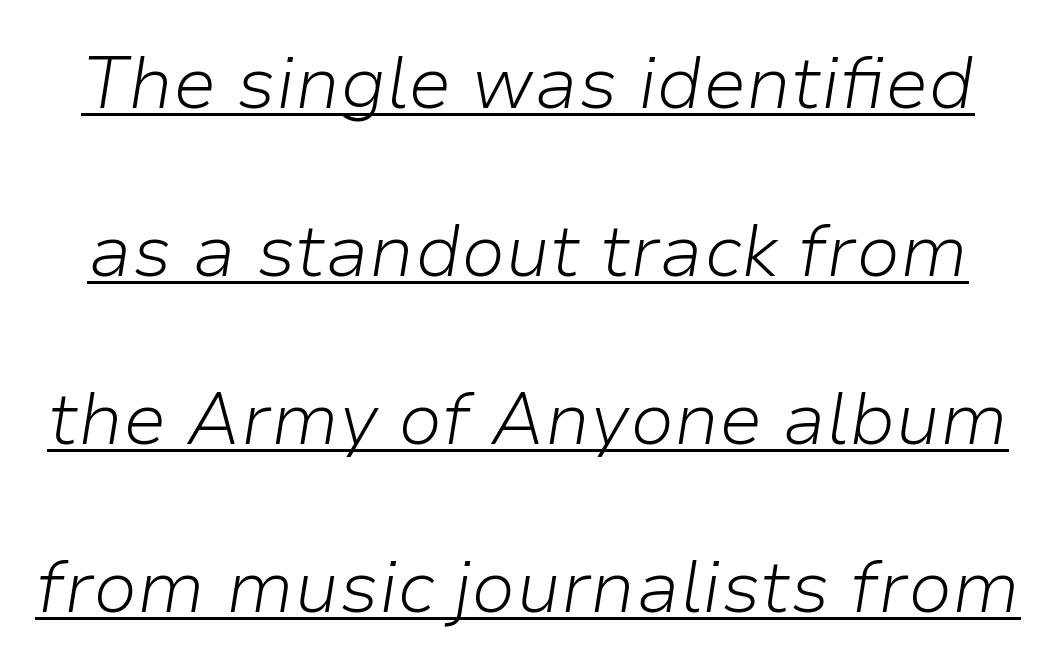
{"italic": "yes", "lean": "right", "slant_degrees": 9, "bold": "no", "weight": "light", "width": "normal", "stroke_contrast": "low", "x_height": "medium", "monospaced": "no", "underline": "yes", "line_spacing": "loose", "line_spacing_ratio": 2.3, "letter_spacing": "normal", "letter_spacing_em": 0.0, "glyph_px": 73}
